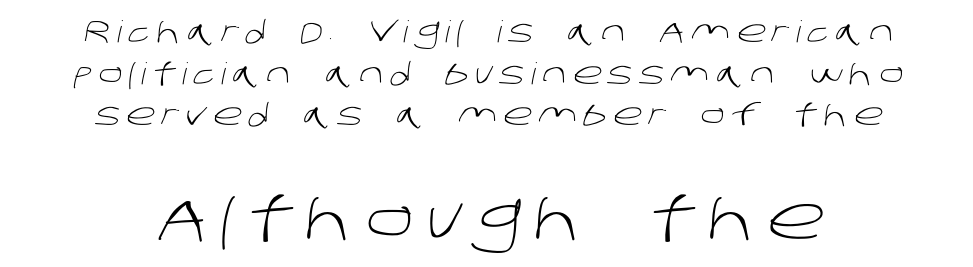
Q: Is the text bold? A: No.
Q: Is the typeface a serif or a sans-serif typeface? A: Sans-serif.
Q: Is the text underlined? A: No.
Q: How is the paragraph aligned? A: Centered.
Q: Is the spacing between letters normal or unusually wide? A: Unusually wide.
Q: Is the spacing between lines tight, normal or loose? A: Normal.
Q: Which block of text is set in a larger size, the first (top) or the second (bottom)? A: The second (bottom) one.
Q: Width (condensed, normal, or wide)? A: Normal.
Q: Stroke contrast? A: Low.
Q: x-height? A: Large.
Q: Monospaced? A: No.
